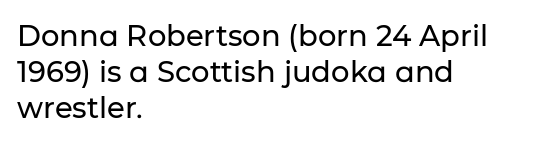
{"serif": "no", "italic": "no", "width": "normal", "stroke_contrast": "low", "x_height": "medium", "monospaced": "no", "underline": "no", "align": "left", "line_spacing_ratio": 1.24, "letter_spacing": "normal", "letter_spacing_em": 0.0, "glyph_px": 29}
